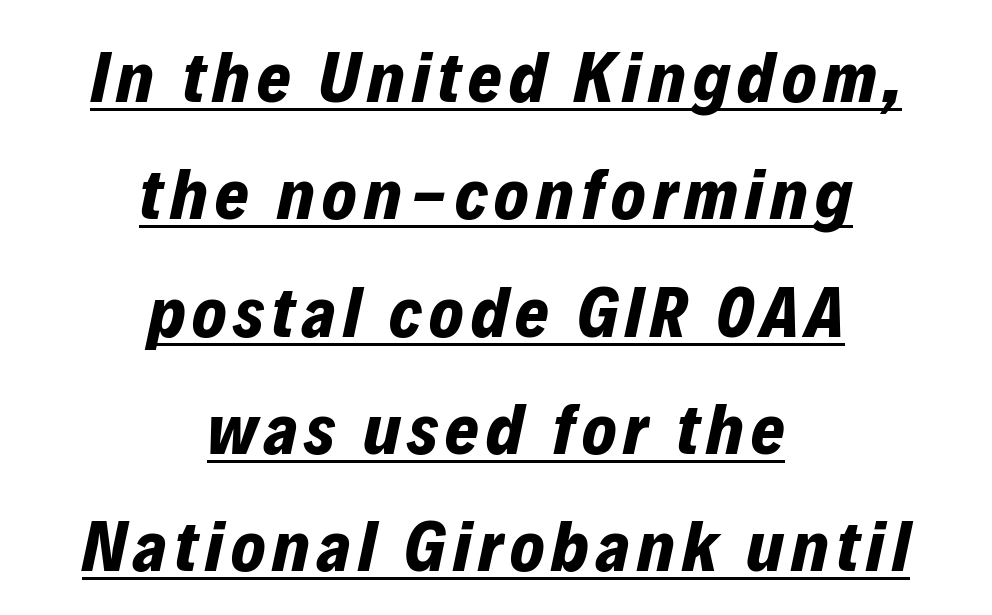
{"italic": "yes", "lean": "right", "slant_degrees": 12, "bold": "yes", "weight": "bold", "width": "normal", "stroke_contrast": "low", "x_height": "medium", "monospaced": "no", "underline": "yes", "align": "center", "line_spacing": "normal", "line_spacing_ratio": 1.63, "glyph_px": 72}
